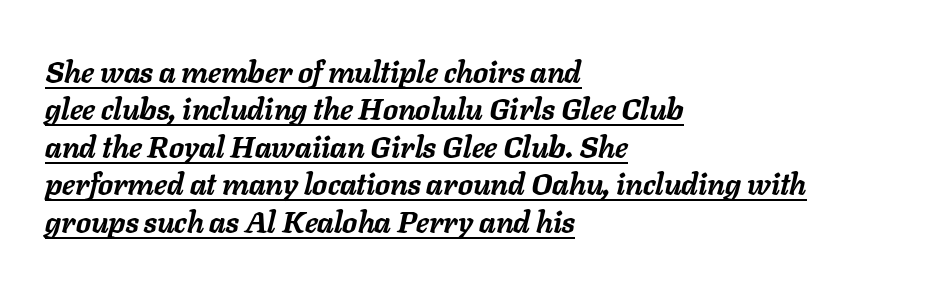
Compared with a centered layout, this one pins lines to the left instead. The passage shown leans; its letterforms are oblique. Vertically, the passage feels balanced, rows spaced as you'd expect. A typesetter would call this proportional, since set widths differ per character.
